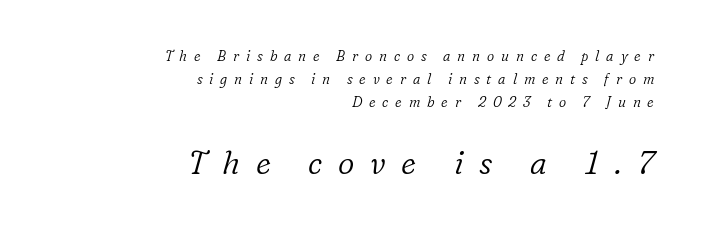
Q: Is the text bold? A: No.
Q: Is the text italic (slanted)? A: Yes, it leans right by about 16 degrees.
Q: Is the typeface a serif or a sans-serif typeface? A: Serif.
Q: Is the text underlined? A: No.
Q: How is the paragraph aligned? A: Right-aligned.
Q: Is the spacing between letters normal or unusually wide? A: Unusually wide.
Q: Is the spacing between lines tight, normal or loose? A: Normal.
Q: Which block of text is set in a larger size, the first (top) or the second (bottom)? A: The second (bottom) one.
Q: Width (condensed, normal, or wide)? A: Normal.
Q: Stroke contrast? A: Low.
Q: x-height? A: Medium.
Q: Monospaced? A: No.
